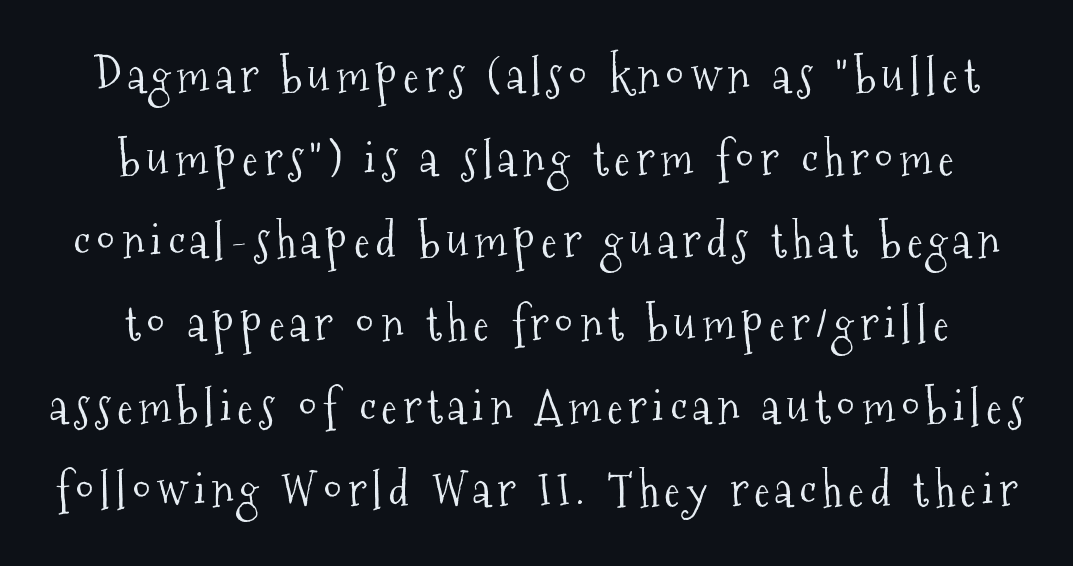
The glyphs are unaccompanied by any horizontal stroke below them. Letters have the restrained weight of plain body copy at most. Varying glyph widths throughout — classic text-font behaviour. Layout note: lines centered. This is the regular roman posture of the typeface.
